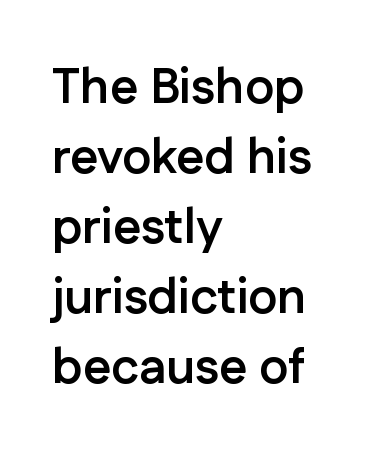
Are there feet on the stems? There aren't — it's a sans. The typesetting leans heavy: a genuine bold. Every row of glyphs begins at an identical x-position on the left. The gap between lines stays unmarked.
